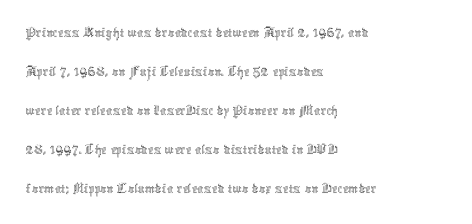
The image shows 32 px thin, condensed type, upright; set left-aligned, line spacing 1.22x, normal letter spacing, not underlined; a medium x-height.
